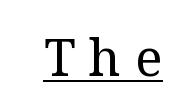
A rule runs beneath these lines of type. The typography opts for an upright posture over an oblique one. This sample uses expanded letter spacing, leaving extra air between glyphs. In terms of letterform style, serifs are clearly present. The strokes carry an ordinary text weight at most. The rendering uses natural spacing where letterforms have individual widths.
